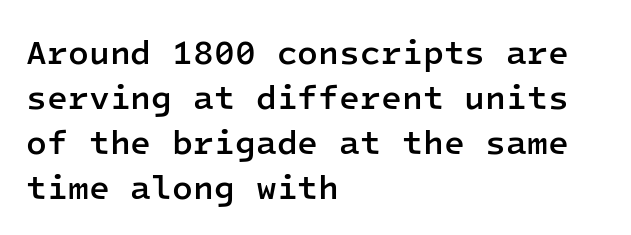
Does the lettering tilt? It doesn't — this is upright. The face used here is monospaced, like something from a code editor. The space between consecutive lines is moderate. As a designer I'd log this as weight 600, semibold. The face used here is a sans, in the tradition of grotesques and geometrics.
